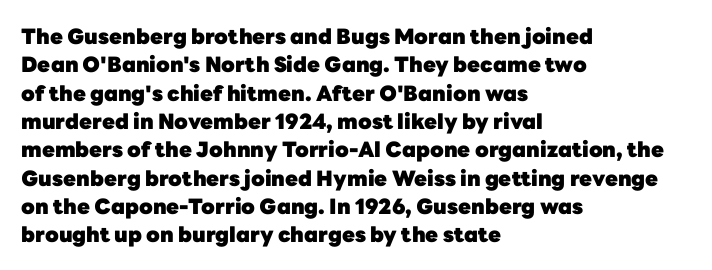
{"italic": "no", "bold": "yes", "underline": "no", "align": "left", "line_spacing": "normal", "line_spacing_ratio": 1.35, "letter_spacing": "normal", "letter_spacing_em": 0.0, "glyph_px": 21}
